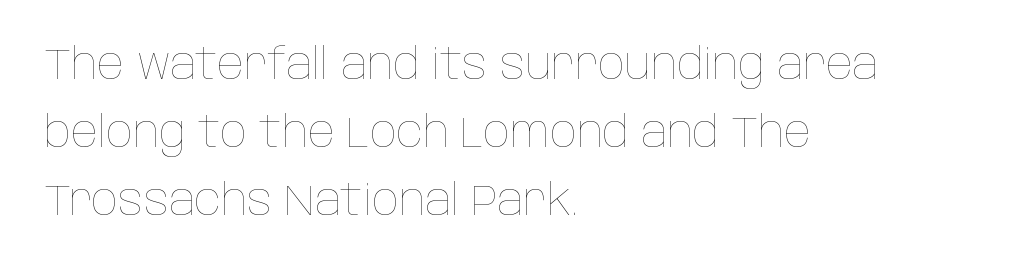
The image shows 44 px thin, condensed type, upright; set left-aligned, normal line spacing (1.55x), normal letter spacing, not underlined; low stroke contrast and a large x-height.
